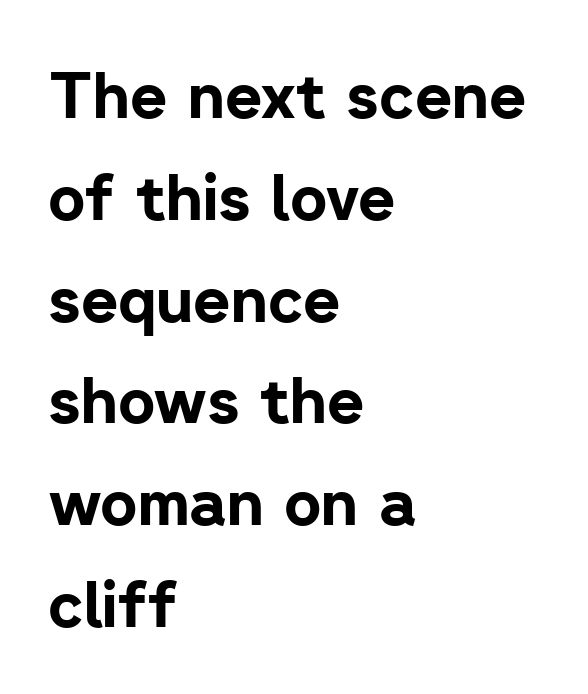
{"serif": "no", "italic": "no", "bold": "yes", "weight": "bold", "width": "normal", "stroke_contrast": "low", "x_height": "medium", "monospaced": "no", "underline": "no", "align": "left", "line_spacing": "normal", "line_spacing_ratio": 1.59, "letter_spacing": "normal", "letter_spacing_em": 0.0, "glyph_px": 64}
